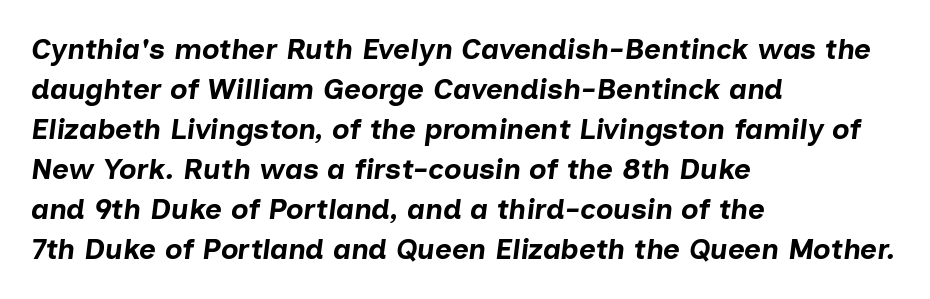
Q: Is the text bold? A: Yes.
Q: Is the text italic (slanted)? A: Yes, it leans right by about 7 degrees.
Q: Is the text underlined? A: No.
Q: How is the paragraph aligned? A: Left-aligned.
Q: Is the spacing between letters normal or unusually wide? A: Normal.
Q: Is the spacing between lines tight, normal or loose? A: Normal.
Q: Width (condensed, normal, or wide)? A: Normal.
Q: Stroke contrast? A: Low.
Q: x-height? A: Medium.
Q: Monospaced? A: No.
